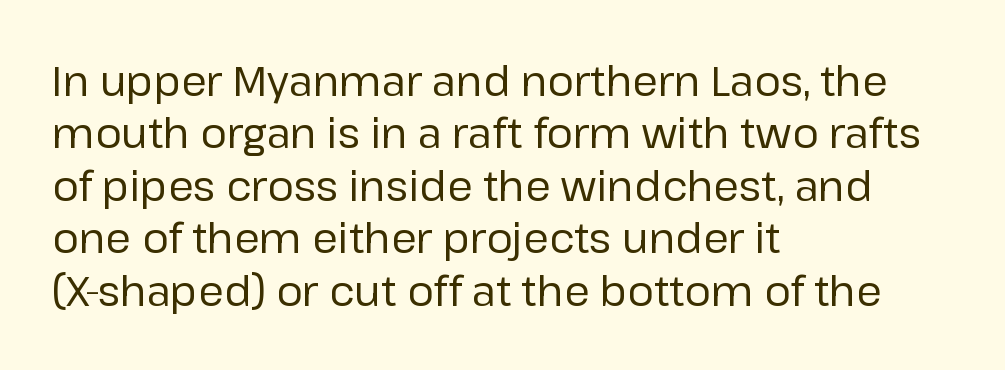
Is the stroke heavy? The answer is a plain regular-or-lighter. Is this a sans? Yes — the strokes have no serifs. Every row of glyphs begins at an identical x-position on the left. Lines of text with bare space underneath. Rendered with straight, roman letterforms. The rendering uses natural spacing where letterforms have individual widths.
